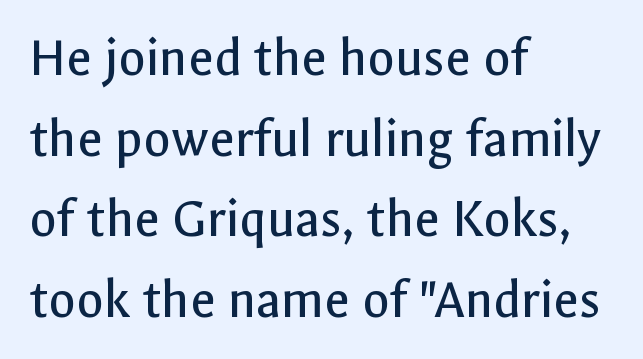
This sample uses plain, unmodified letter spacing. You could not count columns in this text — the font is proportionally spaced. Style check: upright. This block has exactly the height ordinary leading produces. What kind of face is this? One without serifs — a sans.
